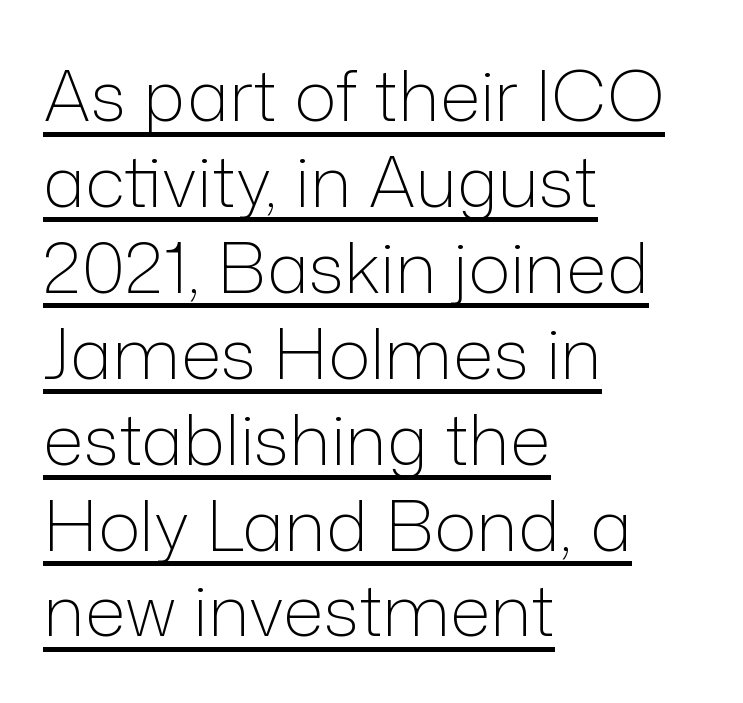
Q: Is the text bold? A: No.
Q: Is the text italic (slanted)? A: No, it is upright.
Q: Is the typeface a serif or a sans-serif typeface? A: Sans-serif.
Q: Is the text underlined? A: Yes.
Q: How is the paragraph aligned? A: Left-aligned.
Q: Is the spacing between letters normal or unusually wide? A: Normal.
Q: Width (condensed, normal, or wide)? A: Normal.
Q: Stroke contrast? A: Low.
Q: x-height? A: Medium.
Q: Monospaced? A: No.
